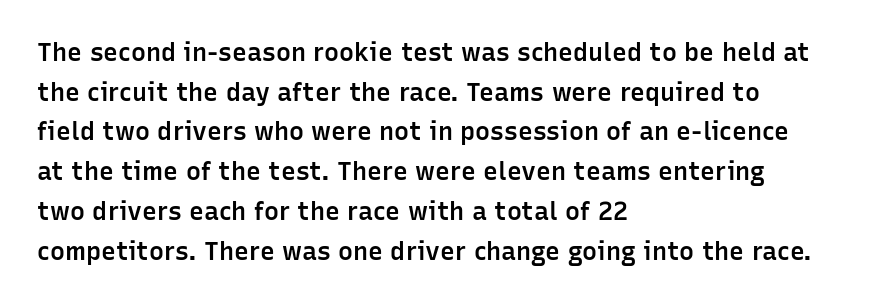
Q: Is the text bold? A: Semi-bold.
Q: Is the text italic (slanted)? A: No, it is upright.
Q: Is the text underlined? A: No.
Q: How is the paragraph aligned? A: Left-aligned.
Q: Is the spacing between letters normal or unusually wide? A: Normal.
Q: Is the spacing between lines tight, normal or loose? A: Normal.
